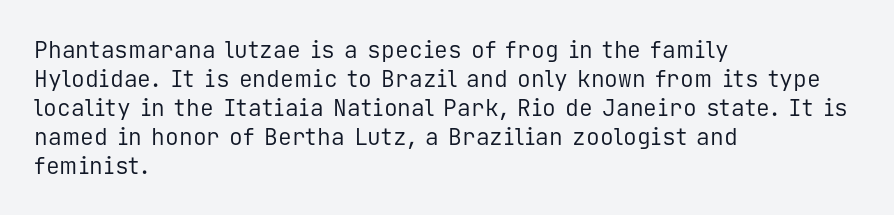
{"italic": "no", "bold": "no", "underline": "no", "align": "left", "line_spacing": "normal", "line_spacing_ratio": 1.26, "letter_spacing": "normal", "letter_spacing_em": 0.0, "glyph_px": 23}
